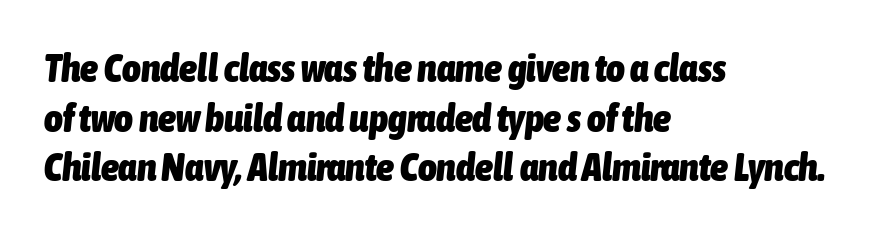
Q: Is the text bold? A: Yes.
Q: Is the text italic (slanted)? A: Yes, it leans right by about 6 degrees.
Q: Is the text underlined? A: No.
Q: How is the paragraph aligned? A: Left-aligned.
Q: Is the spacing between letters normal or unusually wide? A: Normal.
Q: Width (condensed, normal, or wide)? A: Condensed.
Q: Stroke contrast? A: Low.
Q: x-height? A: Medium.
Q: Monospaced? A: No.
